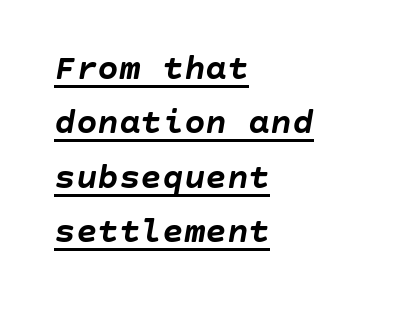
Q: Is the text bold? A: Yes.
Q: Is the text italic (slanted)? A: Yes, it leans right by about 10 degrees.
Q: Is the text underlined? A: Yes.
Q: How is the paragraph aligned? A: Left-aligned.
Q: Is the spacing between letters normal or unusually wide? A: Normal.
Q: Is the spacing between lines tight, normal or loose? A: Normal.
Q: Width (condensed, normal, or wide)? A: Normal.
Q: Stroke contrast? A: Low.
Q: x-height? A: Large.
